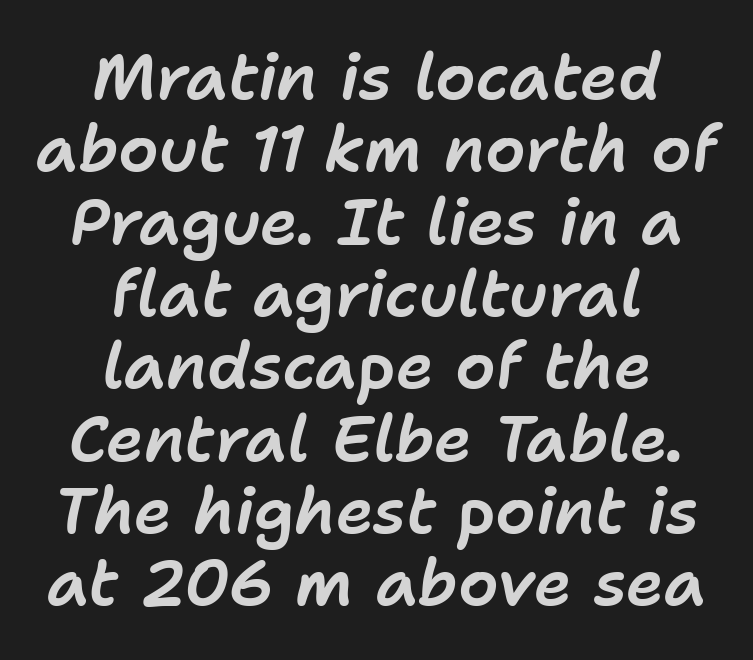
The image shows 64 px text type, italic (leaning right); set centered, tight line spacing (1.13x), normal letter spacing, not underlined; low stroke contrast and a medium x-height.
